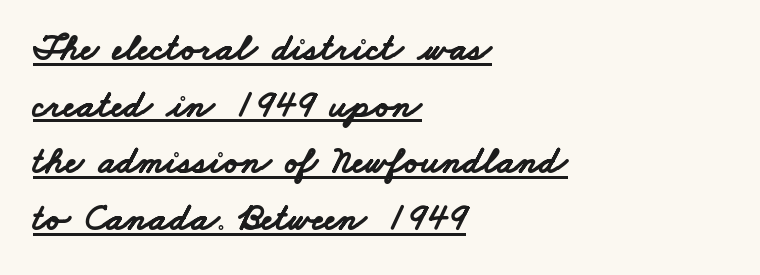
{"serif": "no", "bold": "yes", "weight": "bold", "width": "wide", "stroke_contrast": "low", "x_height": "small", "monospaced": "no", "underline": "yes", "align": "left", "line_spacing": "normal", "line_spacing_ratio": 1.49, "letter_spacing": "normal", "letter_spacing_em": 0.0, "glyph_px": 38}
